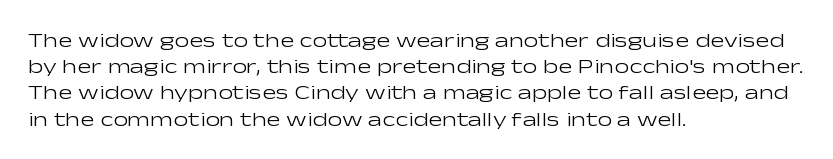
{"italic": "no", "bold": "no", "underline": "no", "align": "left", "line_spacing": "normal", "line_spacing_ratio": 1.25, "letter_spacing": "normal", "letter_spacing_em": 0.0, "glyph_px": 21}
